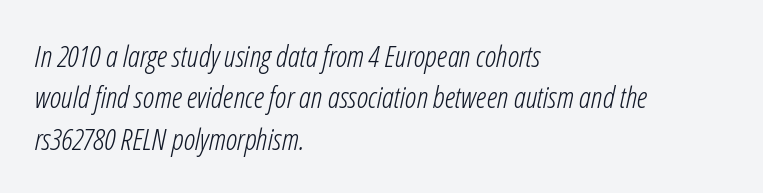
The image shows 30 px light, condensed type, italic (leaning right); set left-aligned, normal line spacing (1.38x), normal letter spacing, not underlined; low stroke contrast and a medium x-height.
